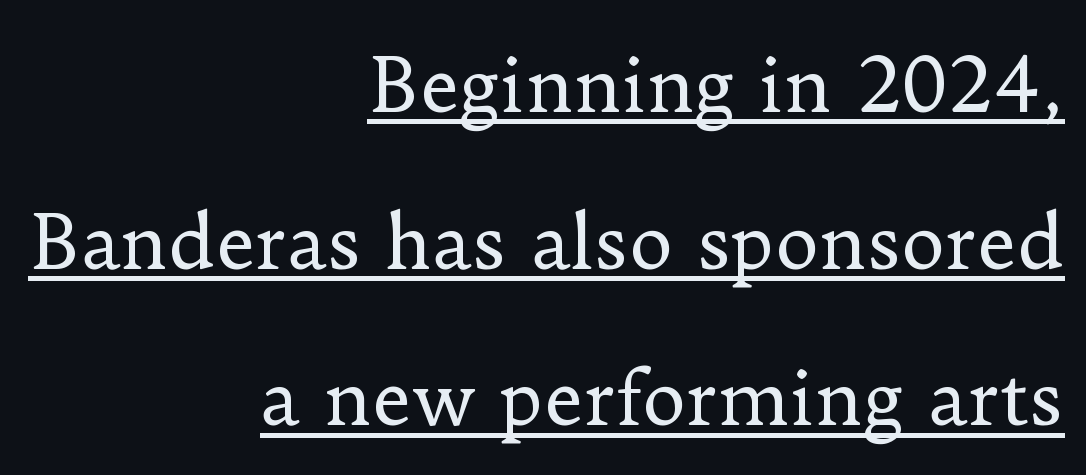
The image shows 75 px regular-weight serif type, upright; set right-aligned, loose line spacing (2.09x), normal letter spacing, underlined; low stroke contrast and a small x-height.
